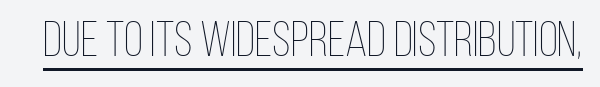
{"italic": "no", "bold": "no", "weight": "thin", "width": "condensed", "stroke_contrast": "low", "x_height": "large", "monospaced": "no", "underline": "yes", "letter_spacing": "normal", "letter_spacing_em": 0.0, "glyph_px": 50}
